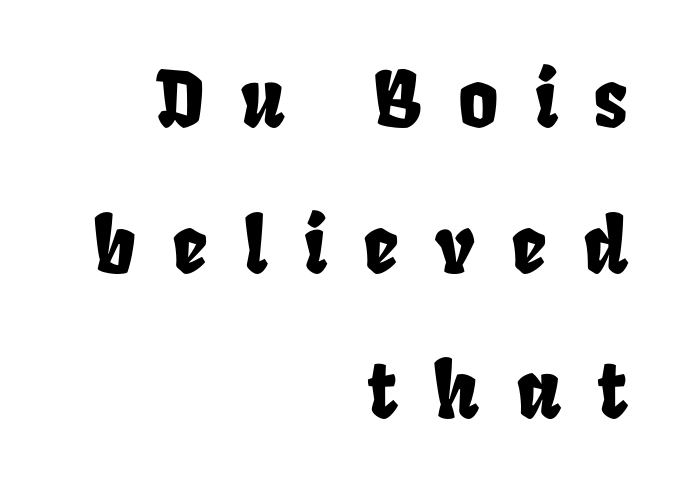
{"width": "condensed", "stroke_contrast": "low", "x_height": "large", "monospaced": "no", "underline": "no", "align": "right", "line_spacing_ratio": 1.89, "letter_spacing": "wide", "letter_spacing_em": 0.47, "glyph_px": 77}
